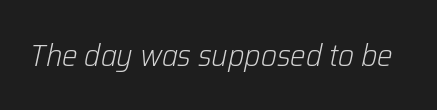
The image shows 31 px light type, italic (leaning right); set normal letter spacing, not underlined; low stroke contrast and a medium x-height.
